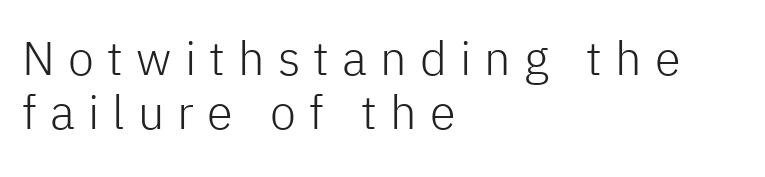
A typesetter would call this heavily tracked-out type. Ordinary non-slanted type is in use. Check where the strokes stop: nothing finishes them off — pure sans. Words float on clear page, feet unadorned. Horizontally, the lines are justified to the leading edge only. The passage shown stacks its lines with hardly any gap.
